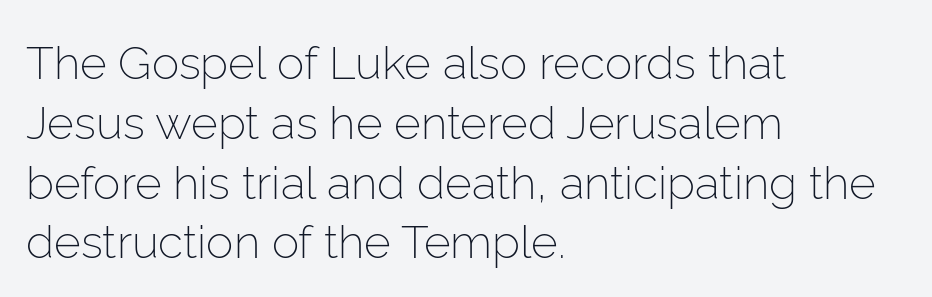
{"serif": "no", "italic": "no", "bold": "no", "weight": "light", "width": "normal", "stroke_contrast": "low", "x_height": "medium", "monospaced": "no", "underline": "no", "align": "left", "line_spacing": "normal", "line_spacing_ratio": 1.3, "letter_spacing": "normal", "letter_spacing_em": 0.0, "glyph_px": 46}
